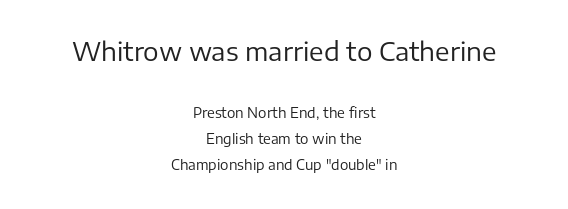
The image shows 26 px text type, upright; set centered, line spacing 1.86x, normal letter spacing, not underlined; the first (top) block is 1.86x larger.
